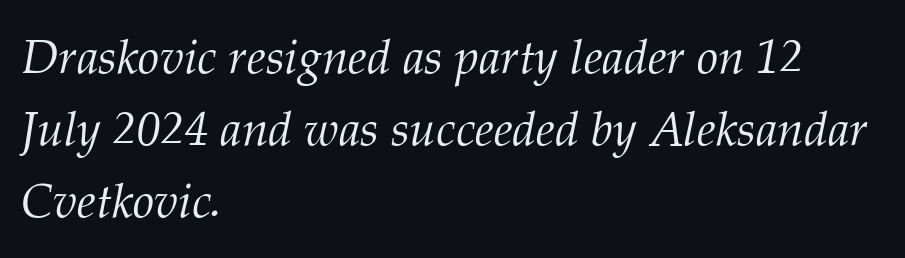
Q: Is the text bold? A: No.
Q: Is the text italic (slanted)? A: Yes, it leans right by about 12 degrees.
Q: Is the typeface a serif or a sans-serif typeface? A: Serif.
Q: Is the text underlined? A: No.
Q: How is the paragraph aligned? A: Left-aligned.
Q: Is the spacing between letters normal or unusually wide? A: Normal.
Q: Is the spacing between lines tight, normal or loose? A: Normal.
Q: Width (condensed, normal, or wide)? A: Normal.
Q: Stroke contrast? A: Medium.
Q: x-height? A: Medium.
Q: Monospaced? A: No.
